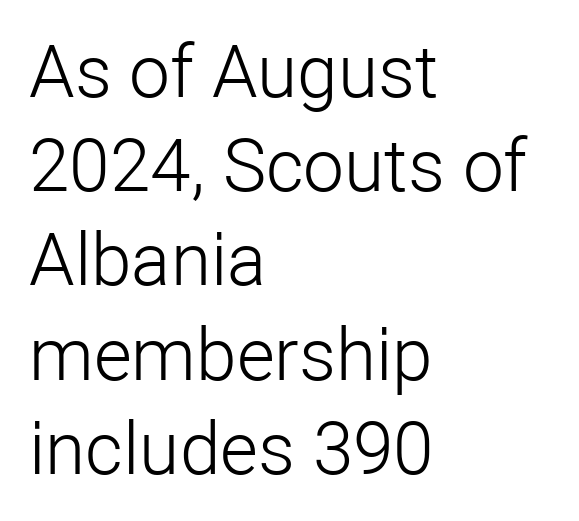
Q: Is the text bold? A: No.
Q: Is the text italic (slanted)? A: No, it is upright.
Q: Is the typeface a serif or a sans-serif typeface? A: Sans-serif.
Q: Is the text underlined? A: No.
Q: How is the paragraph aligned? A: Left-aligned.
Q: Is the spacing between letters normal or unusually wide? A: Normal.
Q: Is the spacing between lines tight, normal or loose? A: Normal.
Q: Width (condensed, normal, or wide)? A: Normal.
Q: Stroke contrast? A: Low.
Q: x-height? A: Medium.
Q: Monospaced? A: No.
